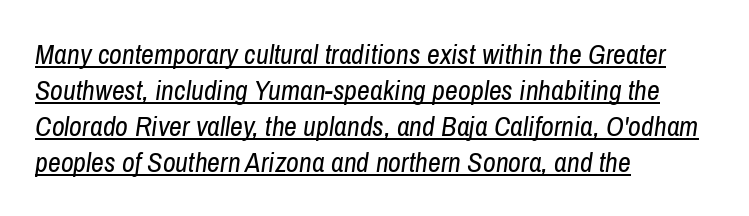
{"italic": "yes", "lean": "right", "slant_degrees": 8, "bold": "no", "weight": "regular", "width": "condensed", "stroke_contrast": "low", "x_height": "medium", "monospaced": "no", "underline": "yes", "align": "left", "line_spacing": "normal", "line_spacing_ratio": 1.28, "letter_spacing": "normal", "letter_spacing_em": 0.0, "glyph_px": 28}
